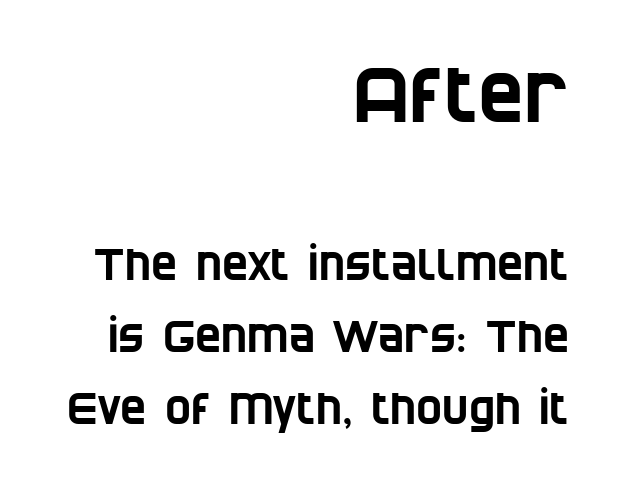
Caption: upper text group enlarged, lower text group reduced. Caption: multi-line text, flush right, ragged left. These lines sit exactly where default settings would place them. Stroke terminals: plain, sans-serif.
